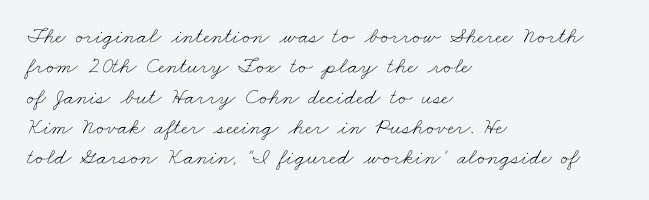
Q: Is the text bold? A: No.
Q: Is the text underlined? A: No.
Q: How is the paragraph aligned? A: Left-aligned.
Q: Is the spacing between letters normal or unusually wide? A: Normal.
Q: Is the spacing between lines tight, normal or loose? A: Normal.
